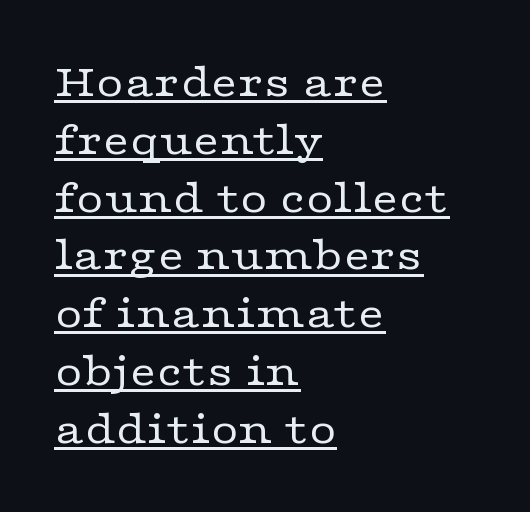
{"serif": "yes", "italic": "no", "bold": "no", "weight": "regular", "width": "wide", "stroke_contrast": "low", "x_height": "medium", "monospaced": "no", "underline": "yes", "align": "left", "line_spacing_ratio": 1.23, "letter_spacing": "normal", "letter_spacing_em": 0.0, "glyph_px": 47}
